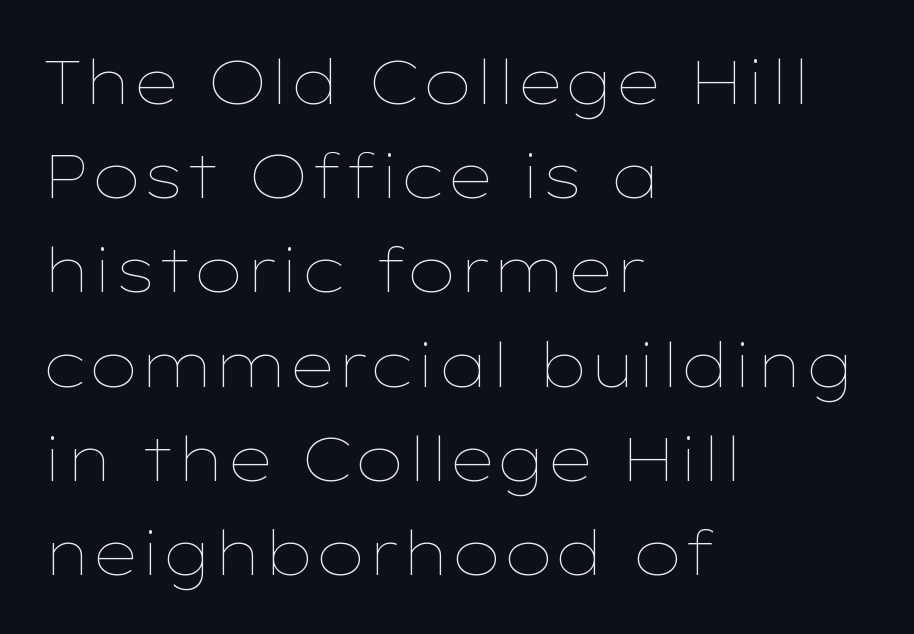
How are the letters spaced? Ordinarily, with no added tracking. Honestly, there is no underline to notice here at all. Varying glyph widths throughout — classic text-font behaviour. This sample uses an upright cut, with every glyph sitting square on the baseline. A normal amount of white space separates one row of letters from the next. The compositor pushed each line to the left boundary.
